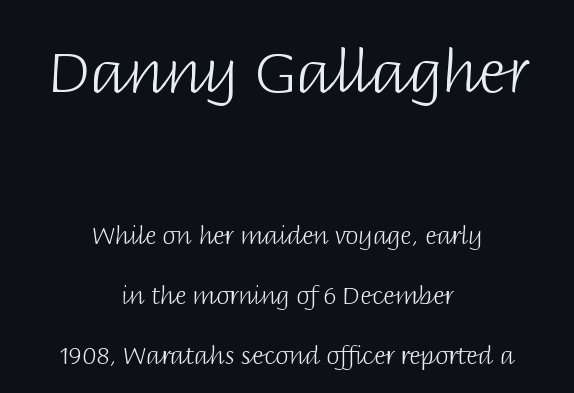
{"serif": "no", "italic": "no", "bold": "no", "weight": "light", "width": "normal", "stroke_contrast": "low", "x_height": "large", "monospaced": "no", "underline": "no", "align": "center", "line_spacing": "loose", "line_spacing_ratio": 2.49, "letter_spacing": "normal", "letter_spacing_em": 0.0, "larger_block": "first", "size_ratio": 2.46, "glyph_px": 59}
